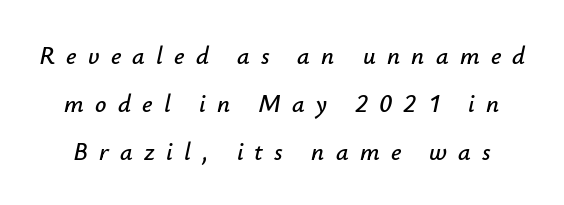
{"italic": "yes", "lean": "right", "slant_degrees": 12, "underline": "no", "line_spacing": "loose", "line_spacing_ratio": 1.92, "letter_spacing": "wide", "letter_spacing_em": 0.45, "glyph_px": 25}
